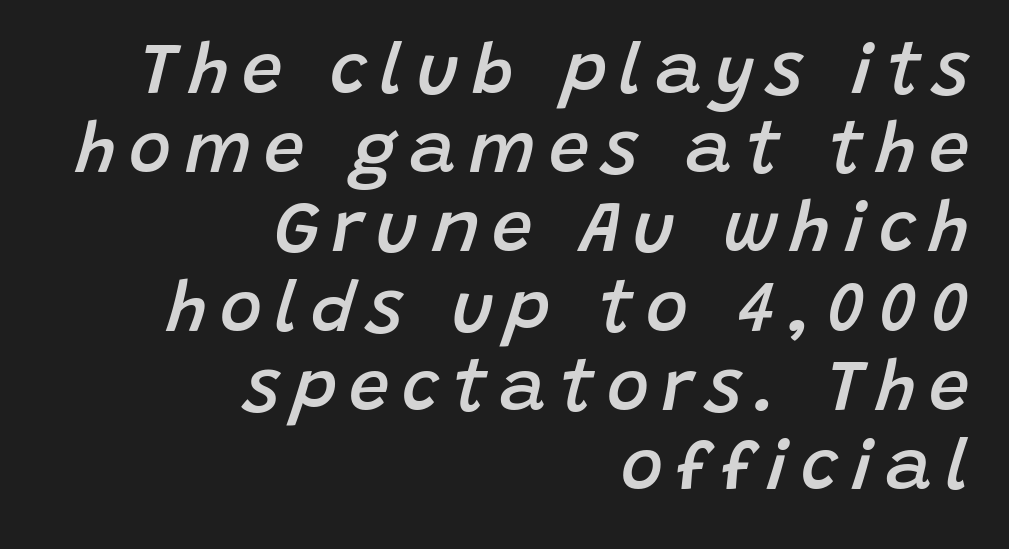
The image shows 72 px semibold type, italic (leaning right); set right-aligned, tight line spacing (1.1x), not underlined; low stroke contrast and a large x-height.
